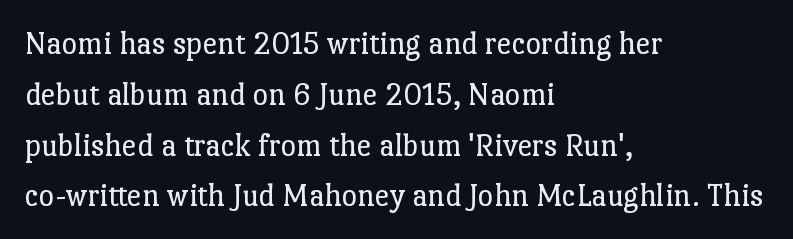
Reading down the column, the eye jumps a familiar distance to each next line. The tracking reads as untouched default to a designer's eye. The type family on display is of the serif kind. Plain, unruled lines of type.
